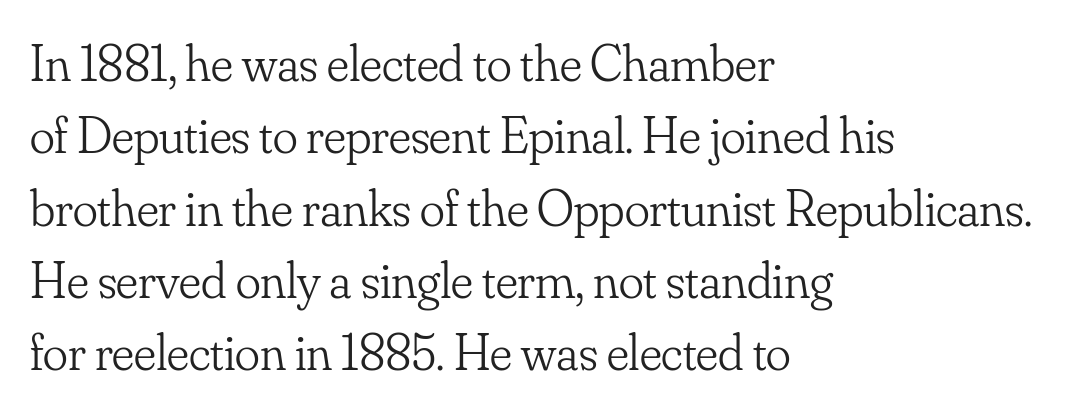
Q: Is the text bold? A: No.
Q: Is the text italic (slanted)? A: No, it is upright.
Q: Is the typeface a serif or a sans-serif typeface? A: Serif.
Q: Is the text underlined? A: No.
Q: How is the paragraph aligned? A: Left-aligned.
Q: Is the spacing between letters normal or unusually wide? A: Normal.
Q: Is the spacing between lines tight, normal or loose? A: Normal.
Q: Width (condensed, normal, or wide)? A: Normal.
Q: Stroke contrast? A: Low.
Q: x-height? A: Small.
Q: Monospaced? A: No.
